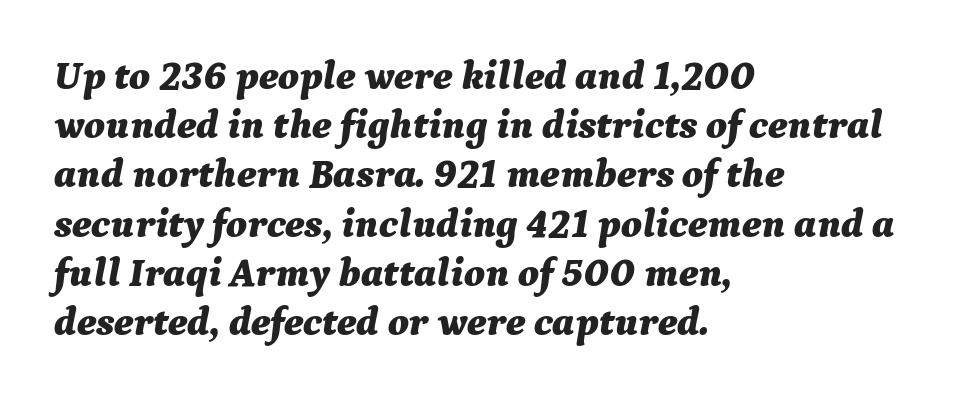
{"italic": "yes", "lean": "right", "slant_degrees": 9, "bold": "yes", "weight": "bold", "width": "normal", "stroke_contrast": "medium", "x_height": "medium", "monospaced": "no", "underline": "no", "align": "left", "line_spacing_ratio": 1.23, "letter_spacing": "normal", "letter_spacing_em": 0.0, "glyph_px": 40}
